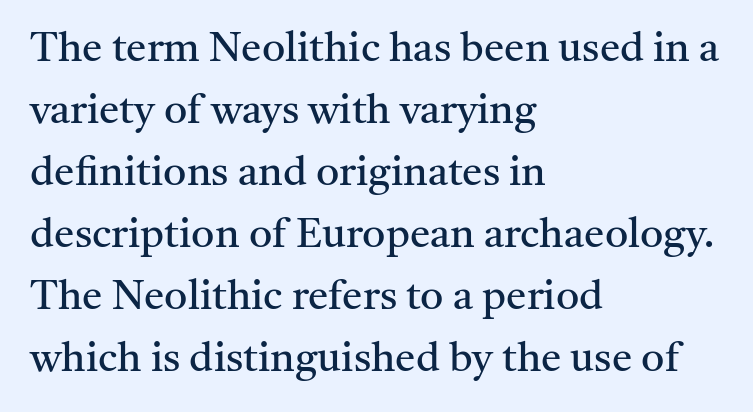
The image shows 41 px regular-weight serif type, upright; set left-aligned, normal line spacing (1.51x), normal letter spacing, not underlined; medium stroke contrast and a medium x-height.
